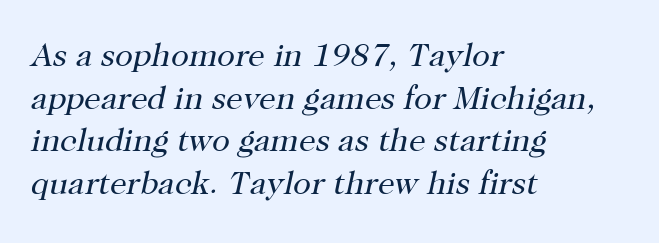
Q: Is the text bold? A: No.
Q: Is the text italic (slanted)? A: Yes, it leans right by about 12 degrees.
Q: Is the typeface a serif or a sans-serif typeface? A: Serif.
Q: Is the text underlined? A: No.
Q: How is the paragraph aligned? A: Left-aligned.
Q: Is the spacing between letters normal or unusually wide? A: Normal.
Q: Is the spacing between lines tight, normal or loose? A: Normal.
Q: Width (condensed, normal, or wide)? A: Normal.
Q: Stroke contrast? A: High.
Q: x-height? A: Medium.
Q: Monospaced? A: No.
